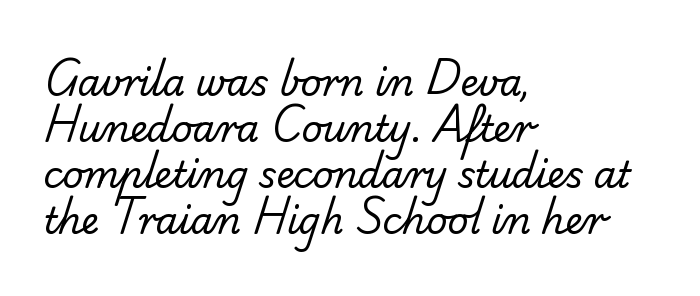
{"serif": "no", "bold": "no", "weight": "regular", "width": "normal", "stroke_contrast": "low", "x_height": "small", "monospaced": "no", "underline": "no", "align": "left", "line_spacing": "normal", "line_spacing_ratio": 1.28, "letter_spacing": "normal", "letter_spacing_em": 0.0, "glyph_px": 36}
